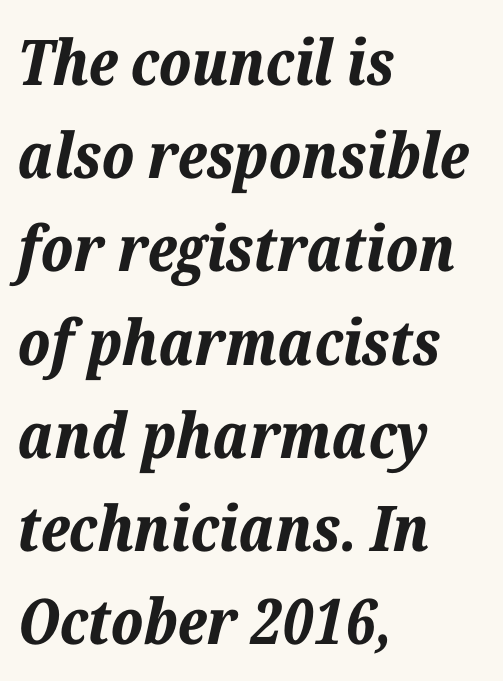
How are the letters spaced? Ordinarily, with no added tracking. Every row of glyphs begins at an identical x-position on the left. Heft: maximum for text — a bold. The block of text has a typical density, with ordinary space between rows. The letters advance in unequal steps, a hallmark of proportional type. Tall strokes in this sample are angled rather than plumb.
